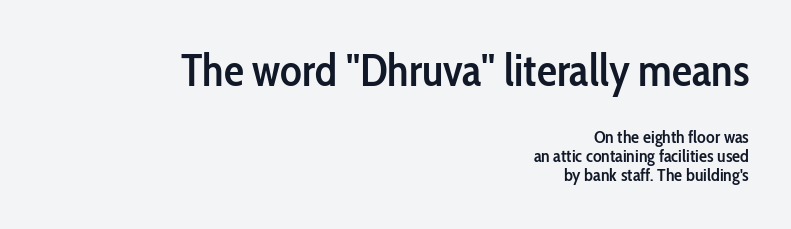
Q: Is the text bold? A: Semi-bold.
Q: Is the text italic (slanted)? A: No, it is upright.
Q: Is the typeface a serif or a sans-serif typeface? A: Sans-serif.
Q: Is the text underlined? A: No.
Q: How is the paragraph aligned? A: Right-aligned.
Q: Is the spacing between letters normal or unusually wide? A: Normal.
Q: Is the spacing between lines tight, normal or loose? A: Tight.
Q: Which block of text is set in a larger size, the first (top) or the second (bottom)? A: The first (top) one.
Q: Width (condensed, normal, or wide)? A: Condensed.
Q: Stroke contrast? A: Low.
Q: x-height? A: Medium.
Q: Monospaced? A: No.
